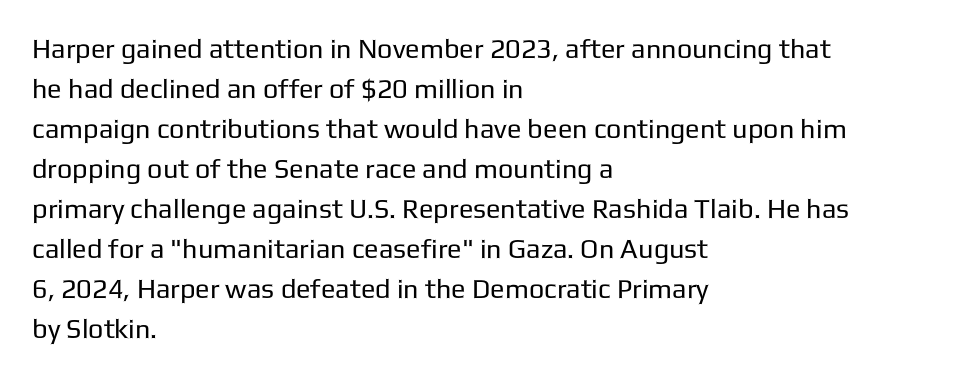
The image shows 27 px text type, upright; set left-aligned, normal line spacing (1.48x), normal letter spacing, not underlined.
